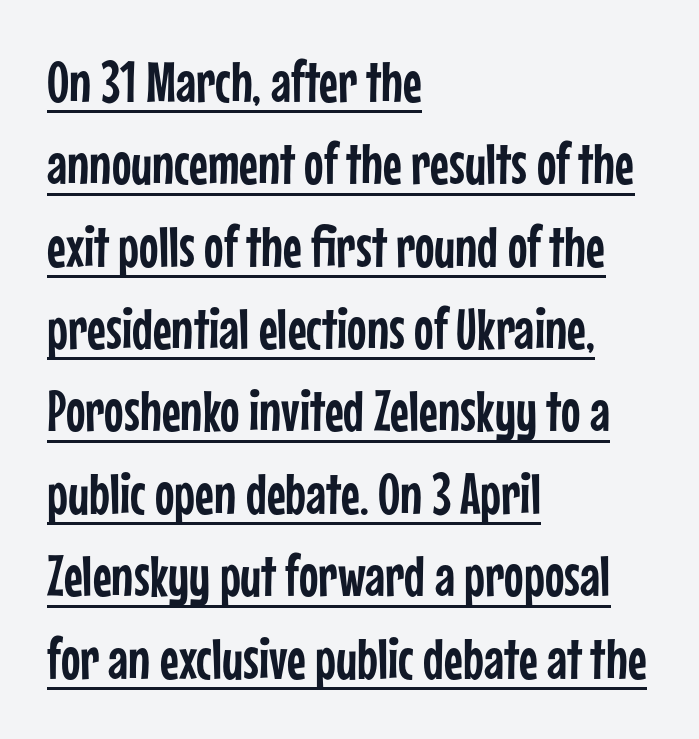
The rendering uses natural spacing where letterforms have individual widths. This rendering leaves character spacing at its baseline value. Ordinary non-slanted type is in use. What's the leading like? Ordinary, nothing unusual. Observe the absence of serifs on each vertical stroke in this sample.
